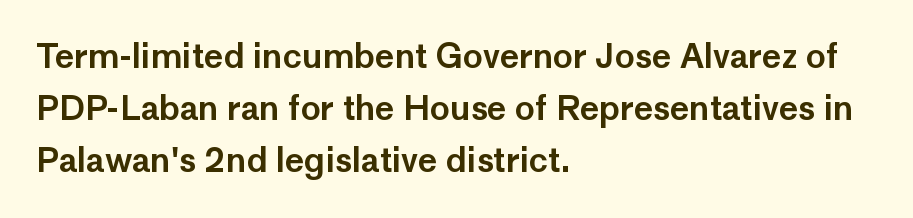
{"serif": "no", "italic": "no", "width": "normal", "stroke_contrast": "low", "x_height": "medium", "monospaced": "no", "underline": "no", "align": "left", "line_spacing": "normal", "line_spacing_ratio": 1.58, "letter_spacing": "normal", "letter_spacing_em": 0.0, "glyph_px": 33}
